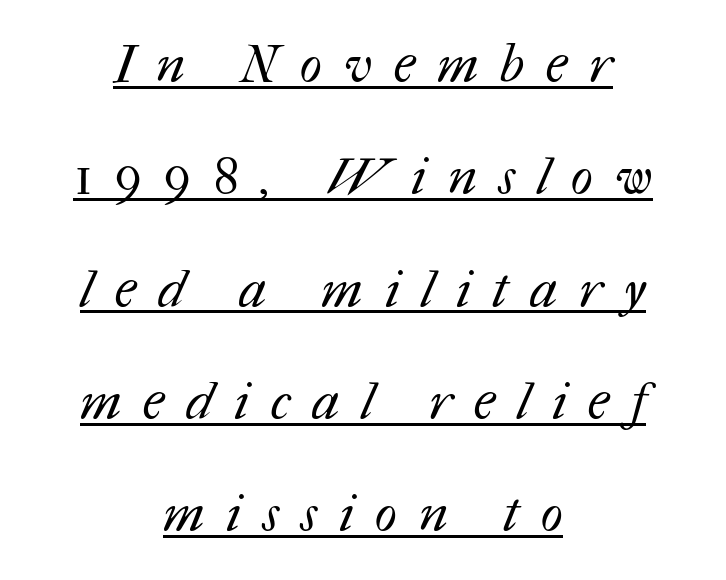
Q: Is the text bold? A: No.
Q: Is the text underlined? A: Yes.
Q: How is the paragraph aligned? A: Centered.
Q: Is the spacing between letters normal or unusually wide? A: Unusually wide.
Q: Is the spacing between lines tight, normal or loose? A: Loose.
Q: Width (condensed, normal, or wide)? A: Normal.
Q: Stroke contrast? A: Medium.
Q: x-height? A: Medium.
Q: Monospaced? A: No.
